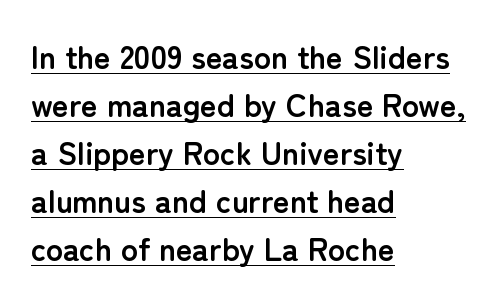
These characters rest on top of a visible drawn line. Tall strokes in this sample are plumb rather than angled. A typesetter would call this proportional, since set widths differ per character. Inter-character spacing is left at the font's built-in metrics. One-word summary of the alignment: left.
